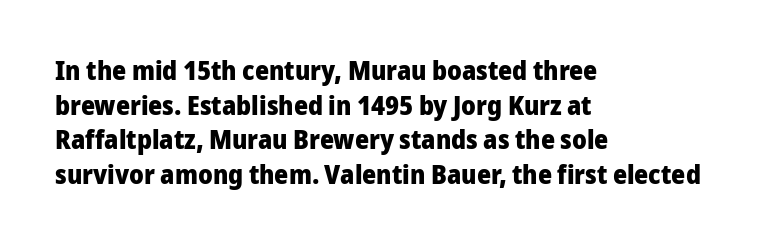
Compared with typical body copy, the letter spacing here is the same. The setting favours the left margin, as ordinary paragraphs usually do. Heft: maximum for text — a bold. Beneath every word, the page is bare. Successive baselines arrive at the customary interval. These lines were composed using upright roman letters.
